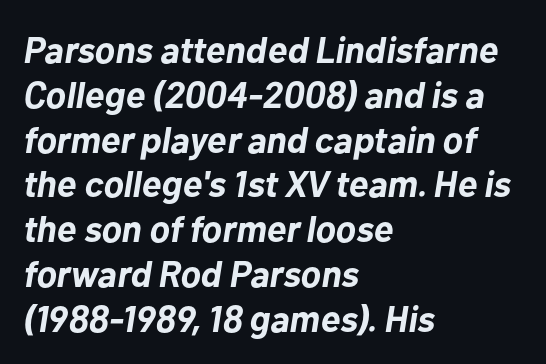
Think of a printed novel: that variable character pitch is what you see here. The axis of the letterforms is tilted away from vertical. Is the block centered? No — it sits flush against the left margin. Standard letterfit; no display-style spreading of the glyphs.
